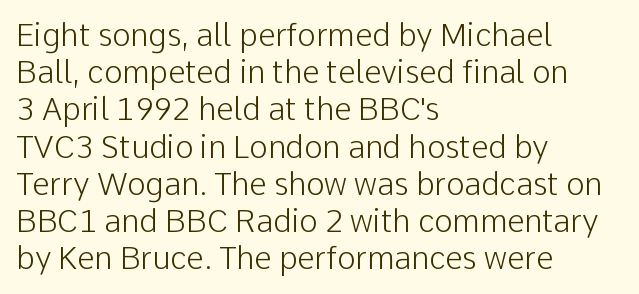
{"serif": "no", "italic": "no", "bold": "no", "weight": "light", "width": "normal", "stroke_contrast": "low", "x_height": "medium", "monospaced": "no", "underline": "no", "align": "left", "line_spacing_ratio": 1.2, "letter_spacing": "normal", "letter_spacing_em": 0.0, "glyph_px": 31}
